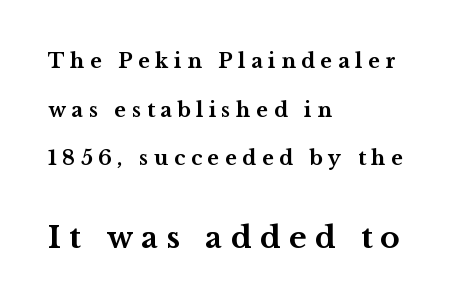
Q: Is the text bold? A: Yes.
Q: Is the text italic (slanted)? A: No, it is upright.
Q: Is the typeface a serif or a sans-serif typeface? A: Serif.
Q: Is the text underlined? A: No.
Q: How is the paragraph aligned? A: Left-aligned.
Q: Is the spacing between letters normal or unusually wide? A: Unusually wide.
Q: Is the spacing between lines tight, normal or loose? A: Loose.
Q: Which block of text is set in a larger size, the first (top) or the second (bottom)? A: The second (bottom) one.
Q: Width (condensed, normal, or wide)? A: Wide.
Q: Stroke contrast? A: Medium.
Q: x-height? A: Medium.
Q: Monospaced? A: No.
